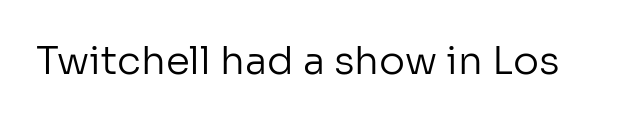
The image shows 39 px regular-weight sans-serif type, upright; set normal letter spacing, not underlined; low stroke contrast and a medium x-height.
